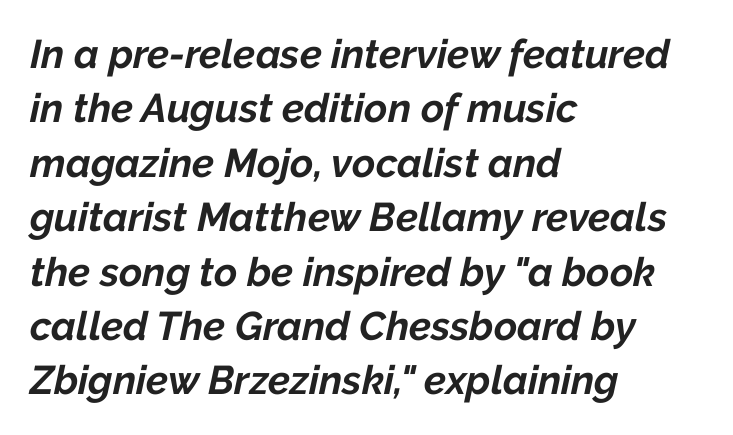
{"italic": "yes", "lean": "right", "slant_degrees": 12, "bold": "yes", "weight": "bold", "width": "normal", "stroke_contrast": "low", "x_height": "medium", "monospaced": "no", "underline": "no", "align": "left", "line_spacing": "normal", "line_spacing_ratio": 1.36, "letter_spacing": "normal", "letter_spacing_em": 0.0, "glyph_px": 40}
